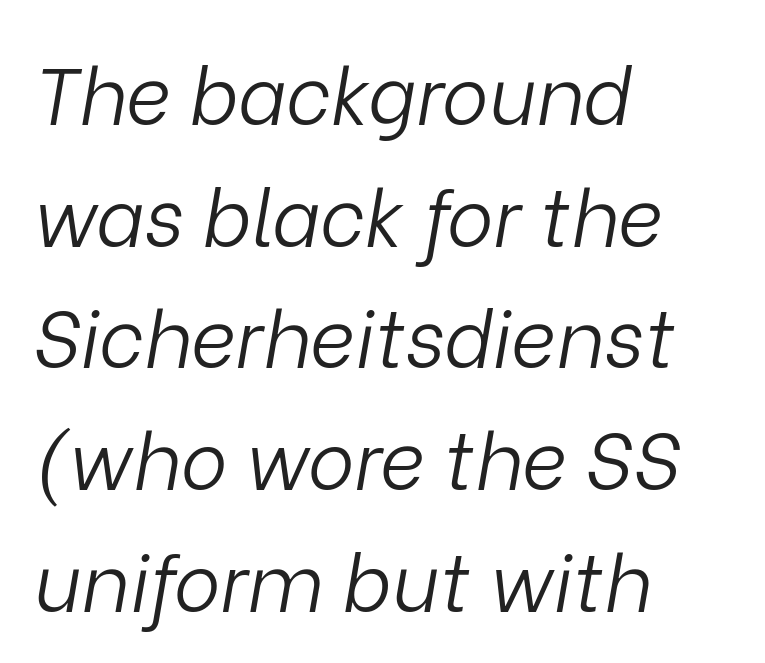
Q: Is the text bold? A: No.
Q: Is the text italic (slanted)? A: Yes, it leans right by about 9 degrees.
Q: Is the text underlined? A: No.
Q: How is the paragraph aligned? A: Left-aligned.
Q: Is the spacing between letters normal or unusually wide? A: Normal.
Q: Is the spacing between lines tight, normal or loose? A: Normal.
Q: Width (condensed, normal, or wide)? A: Normal.
Q: Stroke contrast? A: Low.
Q: x-height? A: Medium.
Q: Monospaced? A: No.
